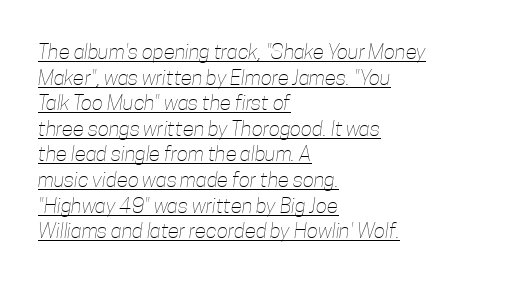
{"bold": "no", "underline": "yes", "align": "left", "line_spacing_ratio": 1.22, "letter_spacing": "normal", "letter_spacing_em": 0.0, "glyph_px": 21}
